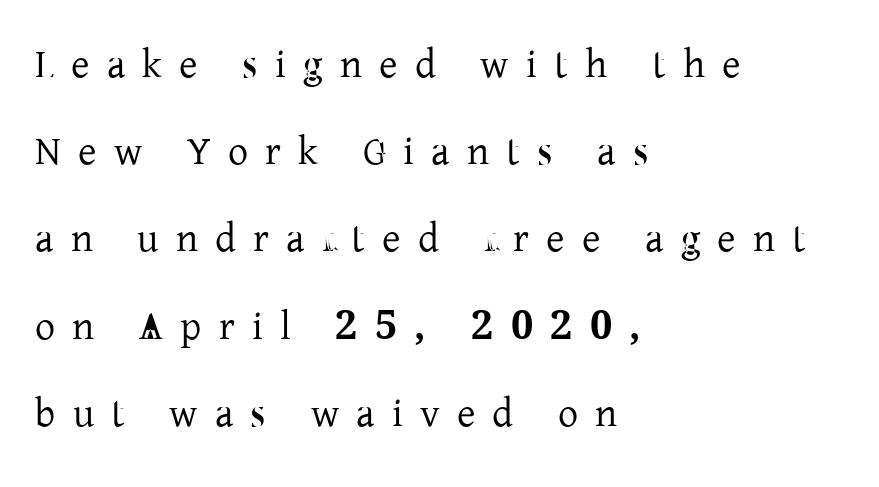
The image shows 40 px serif type, upright; set left-aligned, loose line spacing (2.18x), unusually wide letter spacing (+0.43 em), not underlined; low stroke contrast and a medium x-height.
